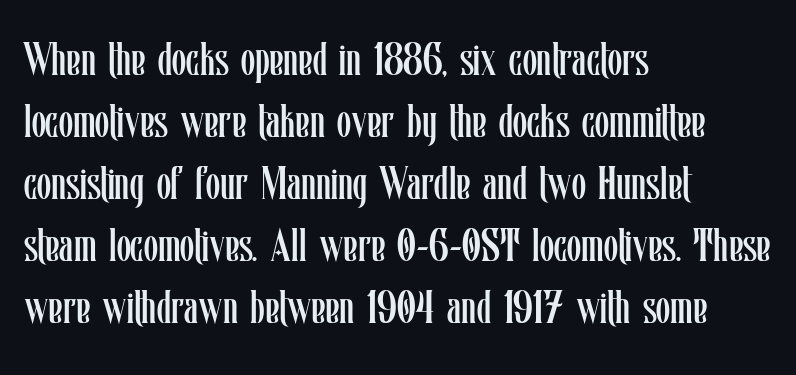
{"italic": "no", "bold": "no", "weight": "regular", "width": "condensed", "stroke_contrast": "low", "x_height": "medium", "monospaced": "no", "underline": "no", "align": "left", "line_spacing": "normal", "line_spacing_ratio": 1.35, "letter_spacing": "normal", "letter_spacing_em": 0.0, "glyph_px": 46}
